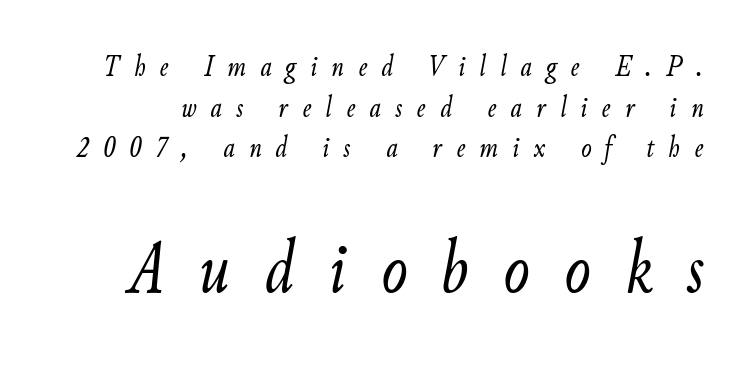
On a weight scale, this lands at 450 or below. Is the type slanted? Yes — the strokes lean at a clear angle. Block two is the big one; block one sits smaller above it. This sample has the flowing, uneven cadence of proportional lettering.
